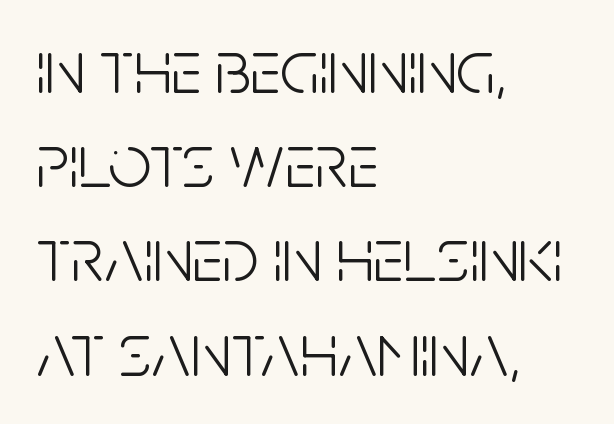
The image shows 76 px light, condensed sans-serif type, upright; set left-aligned, line spacing 1.24x, normal letter spacing, not underlined; low stroke contrast and a large x-height.
